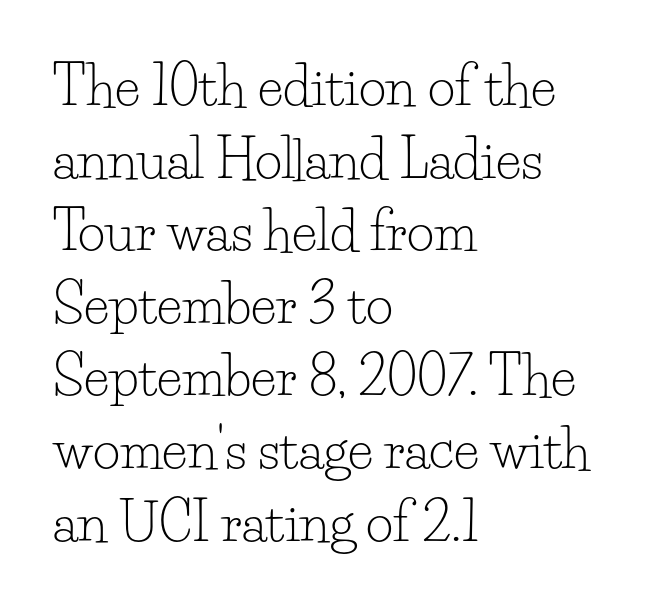
{"serif": "yes", "italic": "no", "bold": "no", "weight": "light", "width": "normal", "stroke_contrast": "low", "x_height": "small", "monospaced": "no", "underline": "no", "align": "left", "line_spacing": "normal", "line_spacing_ratio": 1.37, "letter_spacing": "normal", "letter_spacing_em": 0.0, "glyph_px": 53}
